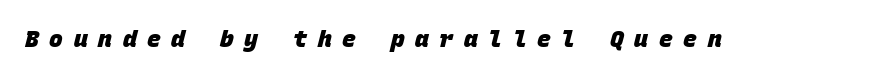
Q: Is the text bold? A: Yes.
Q: Is the text underlined? A: No.
Q: Is the spacing between letters normal or unusually wide? A: Unusually wide.
